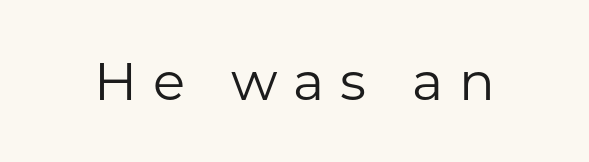
Q: Is the text bold? A: No.
Q: Is the text italic (slanted)? A: No, it is upright.
Q: Is the typeface a serif or a sans-serif typeface? A: Sans-serif.
Q: Is the text underlined? A: No.
Q: Is the spacing between letters normal or unusually wide? A: Unusually wide.
Q: Width (condensed, normal, or wide)? A: Normal.
Q: Stroke contrast? A: Low.
Q: x-height? A: Medium.
Q: Monospaced? A: No.
